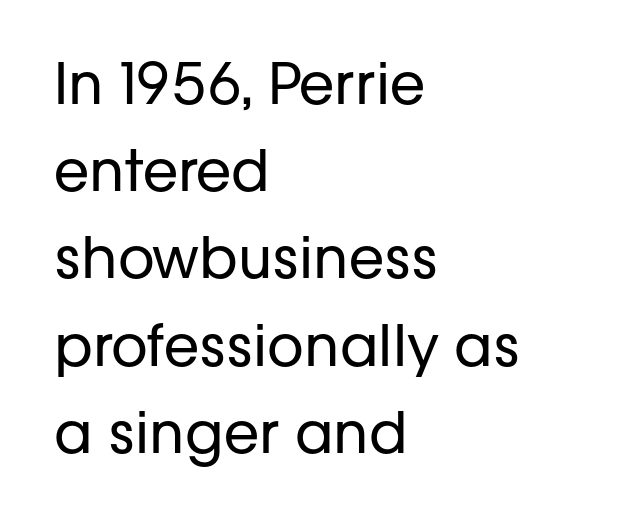
Nothing unusual about the tracking: characters are spaced as the font intends. The passage shown is typed in a proportional face where columns would drift. If you drew a ruler down the left edge, every line would touch it. The vertical gap from one line to the next is medium.
